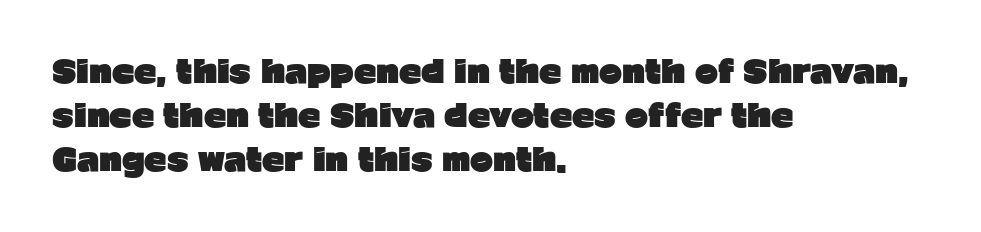
Q: Is the text bold? A: Yes.
Q: Is the text italic (slanted)? A: No, it is upright.
Q: Is the typeface a serif or a sans-serif typeface? A: Sans-serif.
Q: Is the text underlined? A: No.
Q: How is the paragraph aligned? A: Left-aligned.
Q: Is the spacing between letters normal or unusually wide? A: Normal.
Q: Is the spacing between lines tight, normal or loose? A: Normal.
Q: Width (condensed, normal, or wide)? A: Normal.
Q: Stroke contrast? A: Low.
Q: x-height? A: Medium.
Q: Monospaced? A: No.
